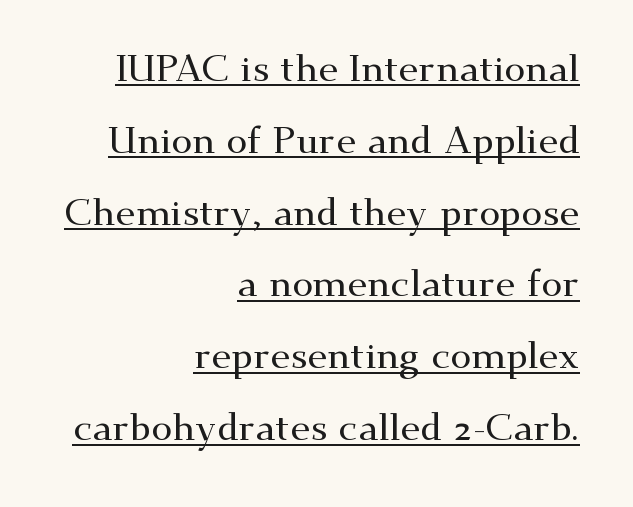
Q: Is the text italic (slanted)? A: No, it is upright.
Q: Is the typeface a serif or a sans-serif typeface? A: Serif.
Q: Is the text underlined? A: Yes.
Q: How is the paragraph aligned? A: Right-aligned.
Q: Is the spacing between letters normal or unusually wide? A: Normal.
Q: Width (condensed, normal, or wide)? A: Wide.
Q: Stroke contrast? A: Medium.
Q: x-height? A: Small.
Q: Monospaced? A: No.
